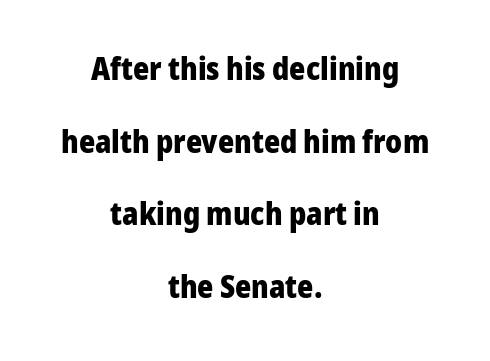
{"serif": "no", "italic": "no", "bold": "yes", "weight": "heavy", "width": "normal", "stroke_contrast": "low", "x_height": "medium", "monospaced": "no", "underline": "no", "align": "center", "line_spacing": "loose", "line_spacing_ratio": 2.34, "letter_spacing": "normal", "letter_spacing_em": 0.0, "glyph_px": 31}
